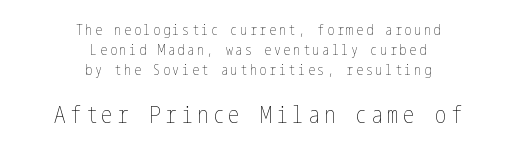
{"italic": "no", "bold": "no", "underline": "no", "align": "center", "line_spacing": "normal", "line_spacing_ratio": 1.43, "larger_block": "second", "size_ratio": 1.64, "glyph_px": 23}
